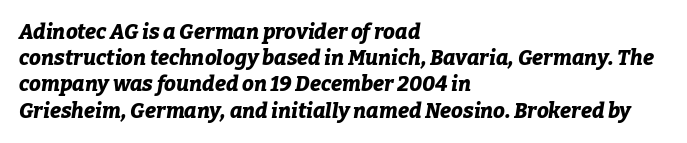
The image shows 21 px bold type, italic (leaning right); set left-aligned, normal line spacing (1.25x), normal letter spacing, not underlined.
